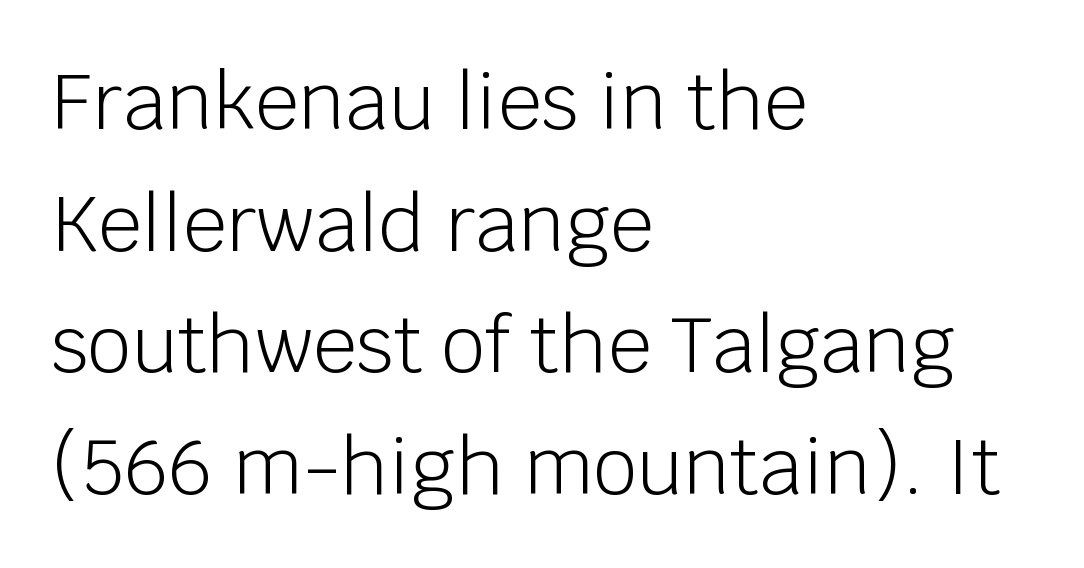
The image shows 77 px light sans-serif type, upright; set left-aligned, normal line spacing (1.58x), normal letter spacing, not underlined; low stroke contrast and a large x-height.
